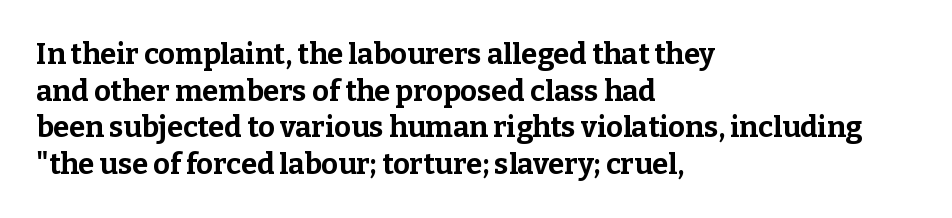
In terms of letterform style, serifs are clearly present. The rendering uses natural spacing where letterforms have individual widths. The space beneath each line is pristine and unruled. The type is set solid horizontally, with unmodified tracking. Emphasis by weight is at full strength: bold.
